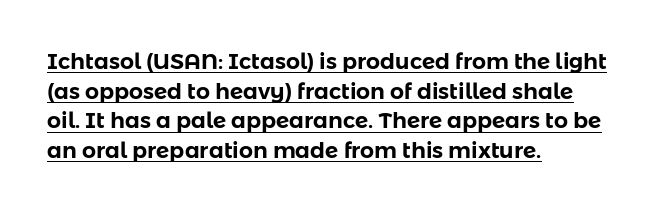
Q: Is the text italic (slanted)? A: No, it is upright.
Q: Is the text underlined? A: Yes.
Q: How is the paragraph aligned? A: Left-aligned.
Q: Is the spacing between letters normal or unusually wide? A: Normal.
Q: Is the spacing between lines tight, normal or loose? A: Normal.
